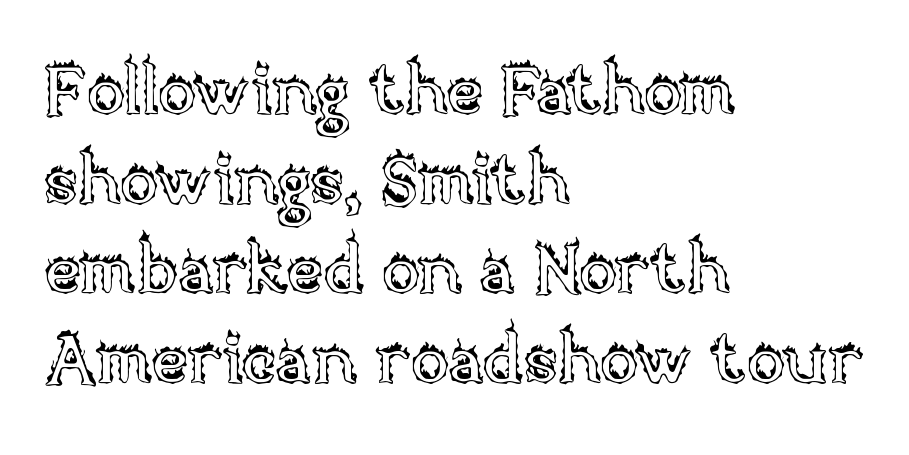
Note the varied advance widths — an 'i' is clearly narrower than an 'm'. In terms of leading, this rendering sits right in the middle. It's the straight-up-and-down kind of type. In CSS terms this would be text-align: left. Any mark beneath the type? The region is blank.
